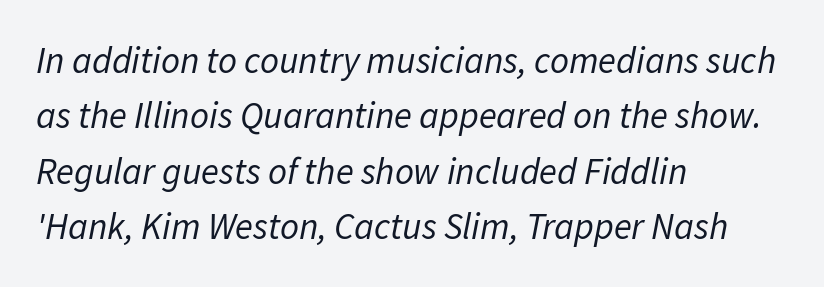
{"italic": "yes", "lean": "right", "slant_degrees": 11, "bold": "no", "weight": "regular", "width": "normal", "stroke_contrast": "low", "x_height": "medium", "monospaced": "no", "underline": "no", "align": "left", "line_spacing": "normal", "line_spacing_ratio": 1.5, "letter_spacing": "normal", "letter_spacing_em": 0.0, "glyph_px": 37}
